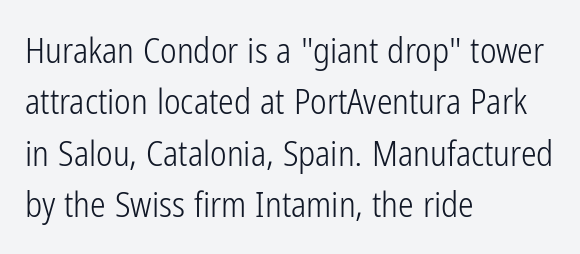
{"serif": "no", "italic": "no", "bold": "no", "weight": "light", "width": "condensed", "stroke_contrast": "low", "x_height": "medium", "monospaced": "no", "underline": "no", "align": "left", "line_spacing": "normal", "line_spacing_ratio": 1.47, "letter_spacing": "normal", "letter_spacing_em": 0.0, "glyph_px": 35}
